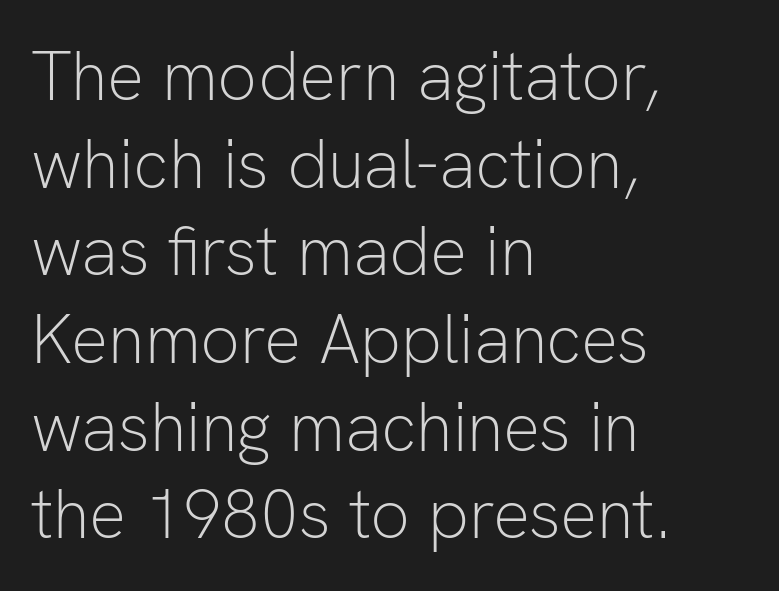
The image shows 69 px light sans-serif type, upright; set left-aligned, normal line spacing (1.27x), normal letter spacing, not underlined; low stroke contrast and a medium x-height.
